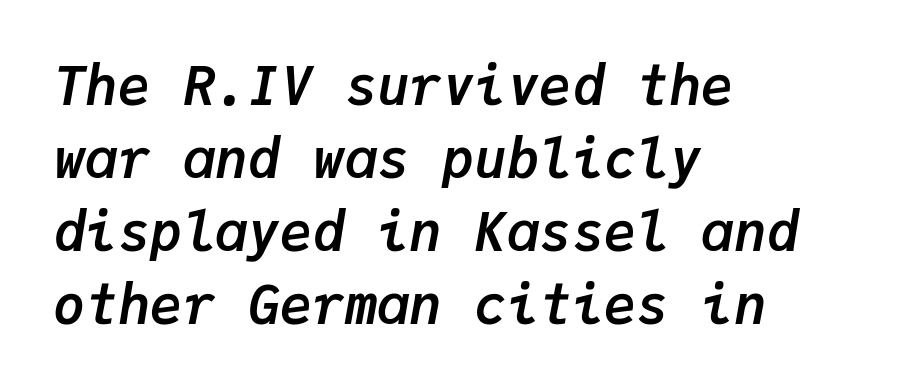
Q: Is the text bold? A: Yes.
Q: Is the text italic (slanted)? A: Yes, it leans right by about 9 degrees.
Q: Is the text underlined? A: No.
Q: How is the paragraph aligned? A: Left-aligned.
Q: Is the spacing between letters normal or unusually wide? A: Normal.
Q: Is the spacing between lines tight, normal or loose? A: Normal.
Q: Width (condensed, normal, or wide)? A: Normal.
Q: Stroke contrast? A: Low.
Q: x-height? A: Medium.
Q: Monospaced? A: Yes.
